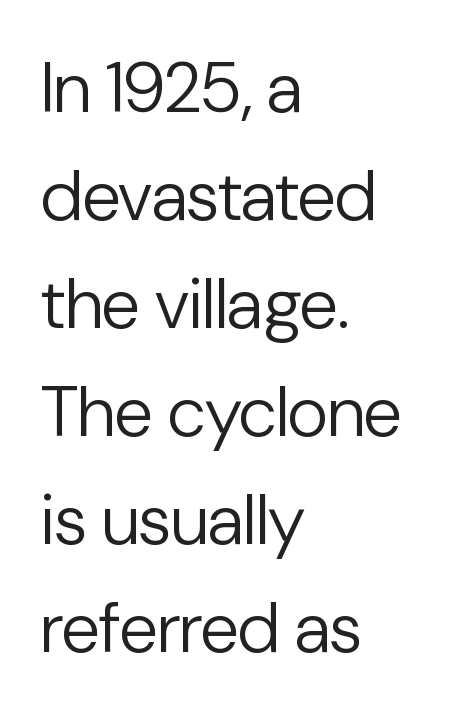
The designer left line spacing at the default. Do the characters align in a grid? No, the font is proportional. In CSS terms this would be text-align: left. Nothing sits at the stroke ends, so this counts as sans-serif. A typesetter would mark this as roman, not italic. There is no visible air inserted between adjacent glyphs.
